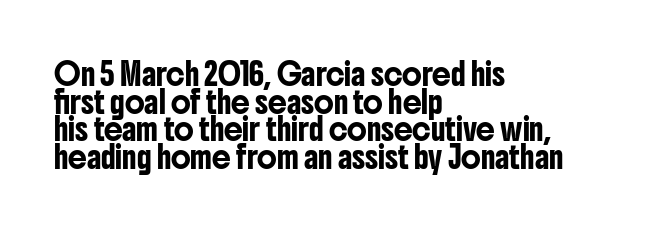
Q: Is the text italic (slanted)? A: No, it is upright.
Q: Is the text underlined? A: No.
Q: How is the paragraph aligned? A: Left-aligned.
Q: Is the spacing between letters normal or unusually wide? A: Normal.
Q: Is the spacing between lines tight, normal or loose? A: Normal.
